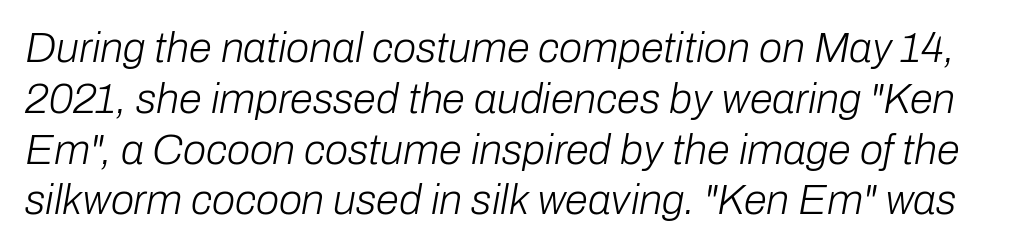
Q: Is the text bold? A: No.
Q: Is the text italic (slanted)? A: Yes, it leans right by about 10 degrees.
Q: Is the text underlined? A: No.
Q: Is the spacing between letters normal or unusually wide? A: Normal.
Q: Width (condensed, normal, or wide)? A: Normal.
Q: Stroke contrast? A: Low.
Q: x-height? A: Medium.
Q: Monospaced? A: No.
